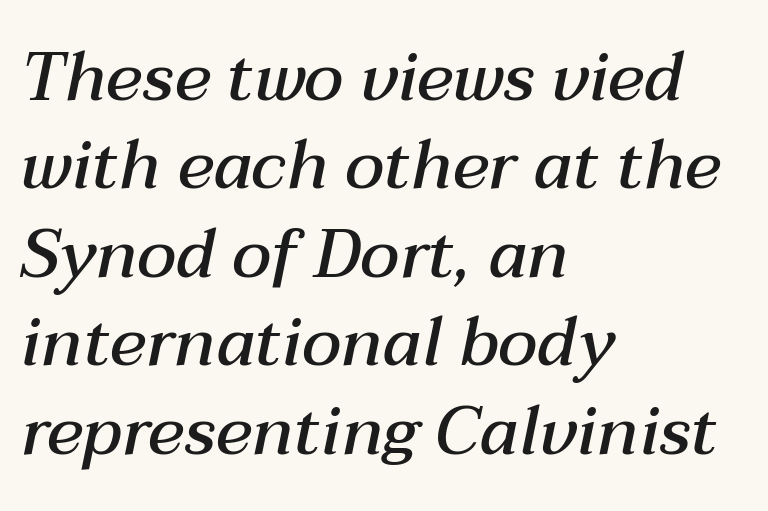
Is the letter spacing exaggerated? No — it looks like the ordinary default. The letters are slanted; this is an italic face. In CSS terms this would be text-align: left. Underline: absent. A typesetter would call this proportional, since set widths differ per character.
